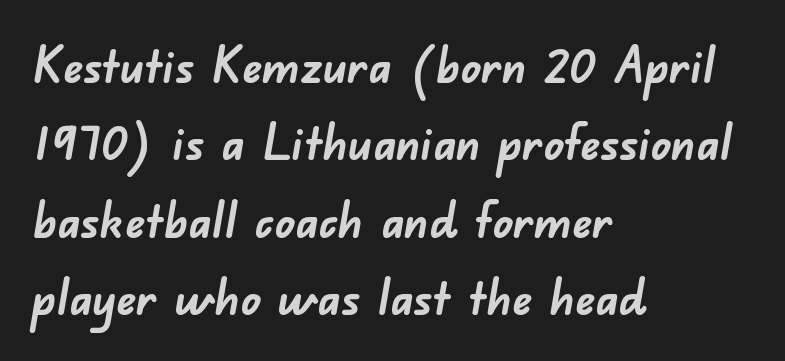
Regular leading. The tracking reads as untouched default to a designer's eye. These lines are rendered in a variable-pitch font. I'd call this a sans setting — the letters go barefoot. Pretty heavy lettering here — definitely bold.
